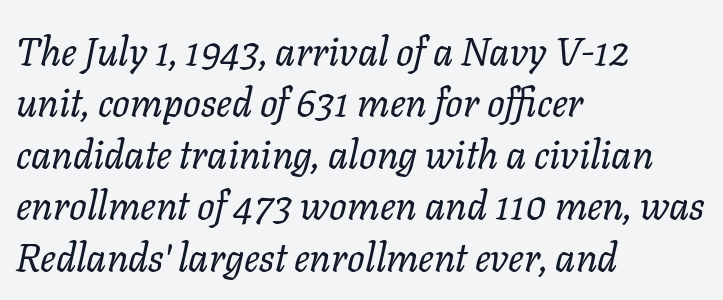
The weight would be labelled regular, book, light, or lighter still. The paragraph has a hard left edge and a soft right edge. The whole block is typeset with a tilt. The space directly below the letters is spotless. Default kerning and tracking; the words read as compact shapes. The face used here is proportionally spaced, like ordinary book or web type.
